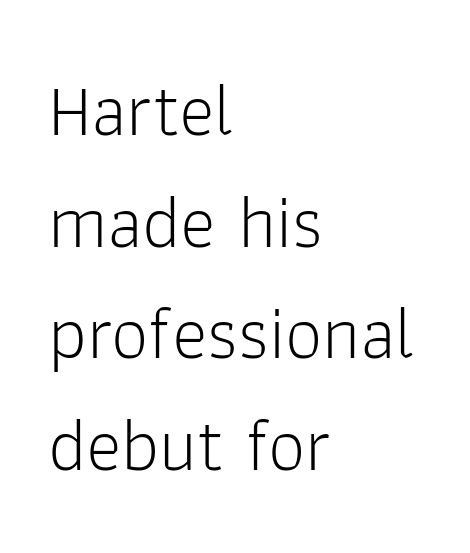
{"serif": "no", "italic": "no", "bold": "no", "weight": "light", "width": "normal", "stroke_contrast": "low", "x_height": "medium", "monospaced": "no", "underline": "no", "align": "left", "line_spacing": "normal", "line_spacing_ratio": 1.49, "letter_spacing": "normal", "letter_spacing_em": 0.0, "glyph_px": 75}
